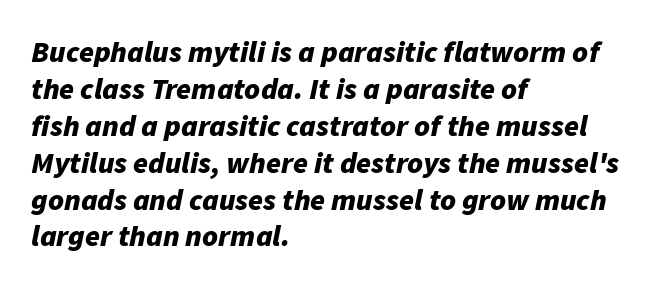
The letters advance in unequal steps, a hallmark of proportional type. Heft: maximum for text — a bold. The font's italic variant was chosen for this text. Look at the tracking — it's just the regular setting, nothing added.
